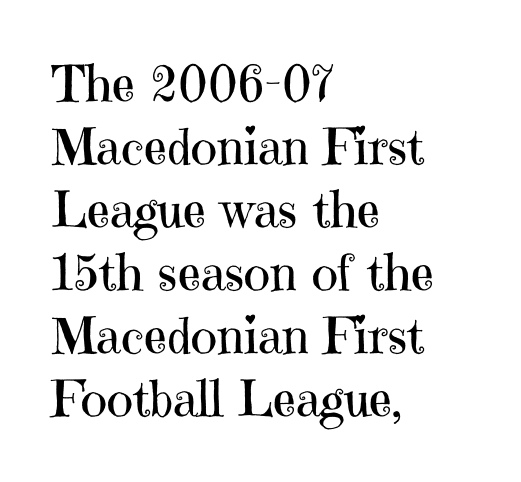
The image shows 50 px regular-weight serif type, upright; set left-aligned, normal line spacing (1.26x), normal letter spacing, not underlined; high stroke contrast and a medium x-height.
